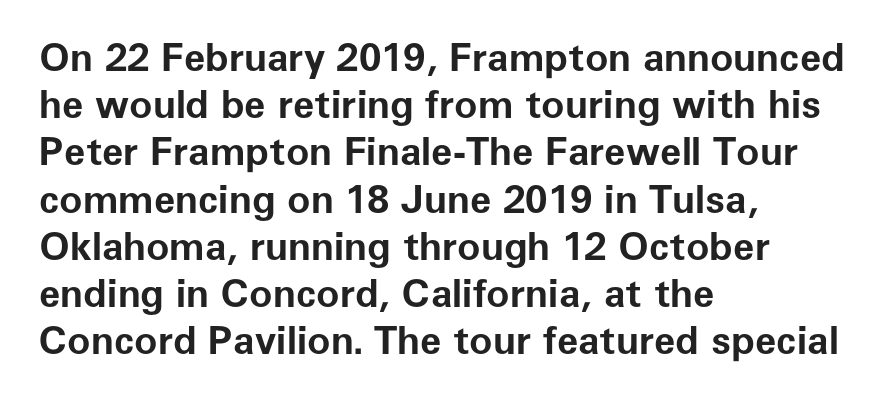
The image shows 39 px bold sans-serif type, upright; set left-aligned, line spacing 1.21x, normal letter spacing, not underlined; low stroke contrast and a medium x-height.
